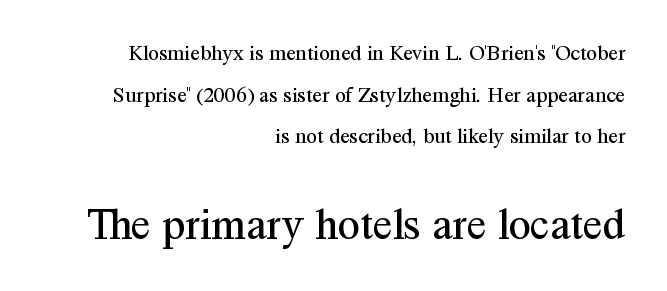
{"serif": "yes", "italic": "no", "bold": "no", "weight": "regular", "width": "normal", "stroke_contrast": "medium", "x_height": "medium", "monospaced": "no", "underline": "no", "align": "right", "line_spacing_ratio": 1.89, "letter_spacing": "normal", "letter_spacing_em": 0.0, "larger_block": "second", "size_ratio": 2.05, "glyph_px": 45}
